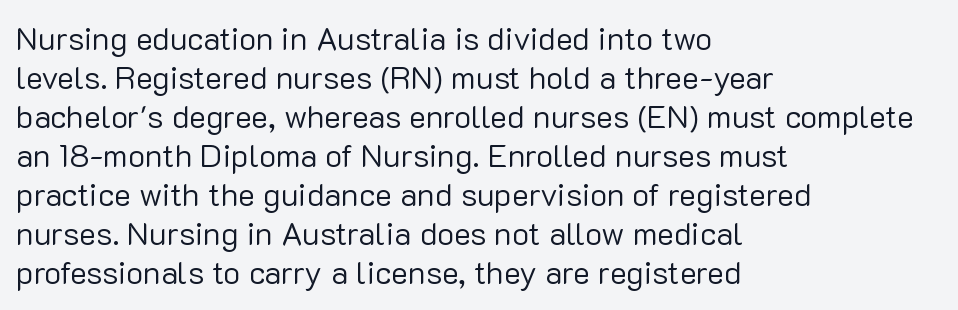
The lettering stays uniformly vertical, giving the passage a roman look. Observe the ordinary spacing: letters are neighbours, not strangers. The foot of each line stays bare and open. The passage is arranged the way most books set body copy — flush left. Stem width sits at or under what a default text font uses. Is this a fixed-width face? No — the glyphs have proportional, varying widths.
